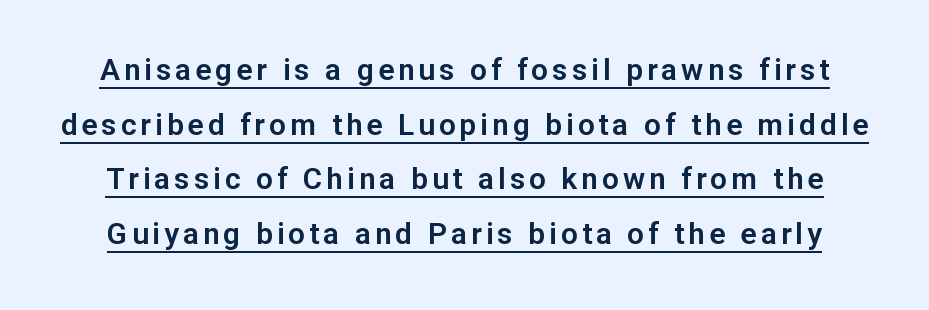
{"serif": "no", "italic": "no", "width": "normal", "stroke_contrast": "low", "x_height": "medium", "monospaced": "no", "underline": "yes", "line_spacing_ratio": 1.82, "glyph_px": 30}
